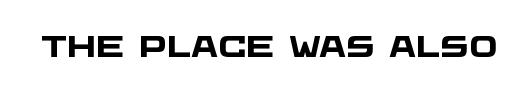
Q: Is the text bold? A: Yes.
Q: Is the typeface a serif or a sans-serif typeface? A: Sans-serif.
Q: Is the text underlined? A: No.
Q: Is the spacing between letters normal or unusually wide? A: Normal.
Q: Width (condensed, normal, or wide)? A: Wide.
Q: Stroke contrast? A: Low.
Q: x-height? A: Large.
Q: Monospaced? A: No.
